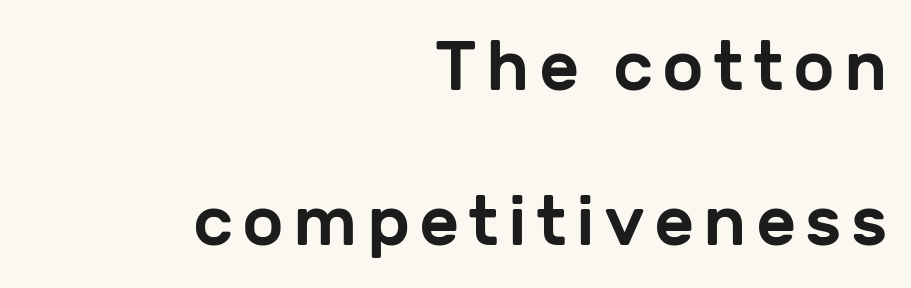
Q: Is the text italic (slanted)? A: No, it is upright.
Q: Is the typeface a serif or a sans-serif typeface? A: Sans-serif.
Q: Is the text underlined? A: No.
Q: How is the paragraph aligned? A: Right-aligned.
Q: Is the spacing between lines tight, normal or loose? A: Loose.
Q: Width (condensed, normal, or wide)? A: Normal.
Q: Stroke contrast? A: Low.
Q: x-height? A: Medium.
Q: Monospaced? A: No.
